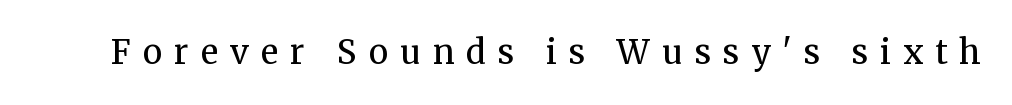
The image shows 33 px regular-weight serif type, upright; set unusually wide letter spacing (+0.37 em), not underlined; medium stroke contrast and a medium x-height.
